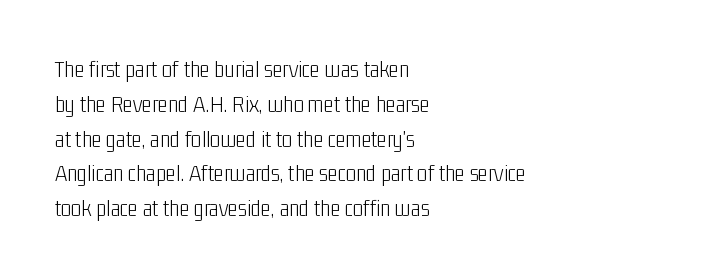
Summary of weight: not heavy and not bold. The passage shown stacks its lines at a standard gap. Upright lettering throughout. Tracking value appears to be zero — textbook default spacing.
